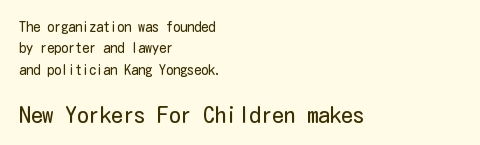
Q: Is the text bold? A: No.
Q: Is the text italic (slanted)? A: No, it is upright.
Q: Is the text underlined? A: No.
Q: How is the paragraph aligned? A: Left-aligned.
Q: Is the spacing between letters normal or unusually wide? A: Normal.
Q: Is the spacing between lines tight, normal or loose? A: Normal.
Q: Which block of text is set in a larger size, the first (top) or the second (bottom)? A: The second (bottom) one.
